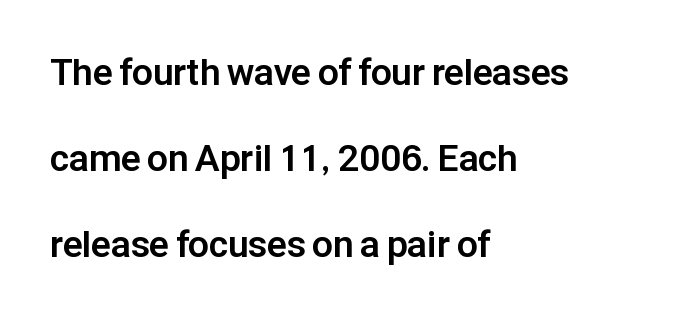
Visually the block forms a straight wall on the left and a jagged coastline on the right. Quick note: interline space is abundant. Letters rest on an invisible, unmarked baseline. On the weight axis this lands at bold, roughly 700. If you drew a line through each stem, it would be perfectly vertical. What stands out about the letter spacing? Nothing — it is the standard amount.
